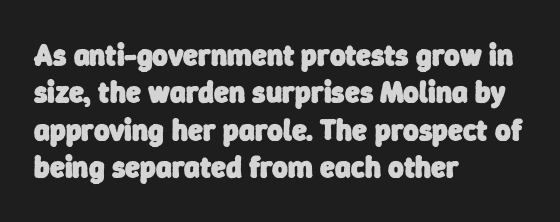
Q: Is the text bold? A: Yes.
Q: Is the typeface a serif or a sans-serif typeface? A: Sans-serif.
Q: Is the text underlined? A: No.
Q: How is the paragraph aligned? A: Left-aligned.
Q: Is the spacing between letters normal or unusually wide? A: Normal.
Q: Is the spacing between lines tight, normal or loose? A: Normal.
Q: Width (condensed, normal, or wide)? A: Normal.
Q: Stroke contrast? A: Low.
Q: x-height? A: Medium.
Q: Monospaced? A: No.
